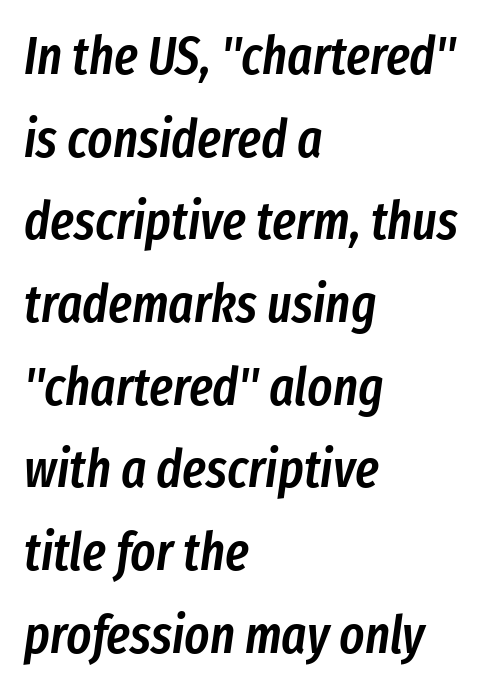
Stems and bowls a touch heavier than normal — semibold. Students, observe: this is what conventionally led text looks like. Characters are canted at an angle relative to the baseline's perpendicular. Underlining? Definitely not there. The letters advance in unequal steps, a hallmark of proportional type. The rendering keeps characters at their native spacing.
